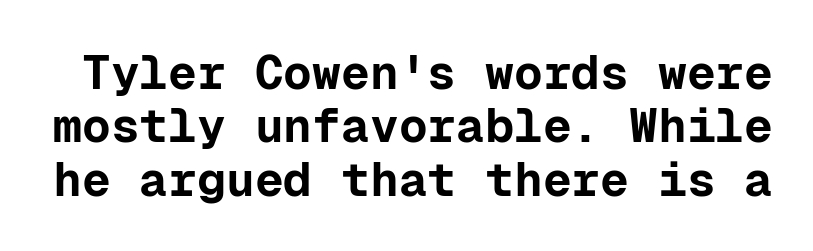
Style check: upright. Compared with typical paragraphs, the rows here are closer together. Glance below the letters and you will spot only blank space. I'd call this a sans setting — the letters go barefoot. Monospaced: the letters line up in strict vertical columns. How are the letters spaced? Ordinarily, with no added tracking.
